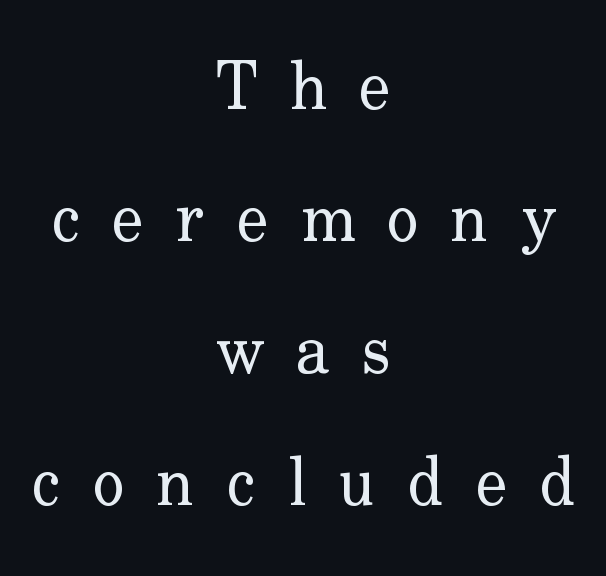
{"serif": "yes", "italic": "no", "bold": "no", "weight": "regular", "width": "normal", "stroke_contrast": "low", "x_height": "small", "monospaced": "no", "underline": "no", "align": "center", "line_spacing": "loose", "line_spacing_ratio": 1.97, "letter_spacing": "wide", "letter_spacing_em": 0.48, "glyph_px": 67}
